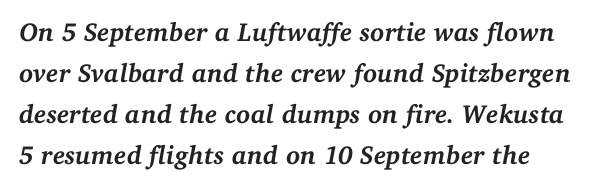
Q: Is the text bold? A: Yes.
Q: Is the text italic (slanted)? A: Yes, it leans right by about 11 degrees.
Q: Is the text underlined? A: No.
Q: Is the spacing between letters normal or unusually wide? A: Normal.
Q: Is the spacing between lines tight, normal or loose? A: Normal.
